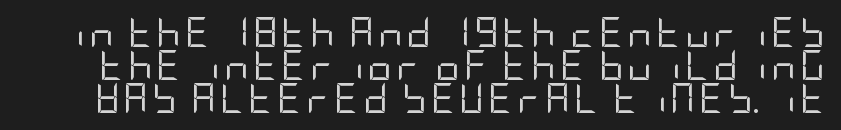
{"serif": "no", "italic": "no", "bold": "no", "weight": "regular", "width": "condensed", "stroke_contrast": "low", "x_height": "large", "underline": "no", "line_spacing": "tight", "line_spacing_ratio": 1.1, "glyph_px": 30}
